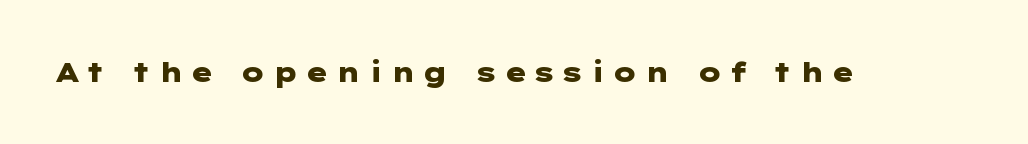
Its strokes are broad and dark, the hallmark of bold type. Does the lettering tilt? It doesn't — this is upright. Students, note that the glyphs here are deliberately spaced far apart. Descender tails drop into unmarked territory.
